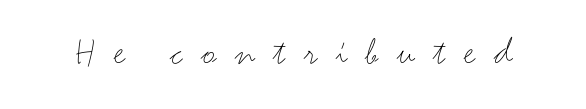
Type without underlining. Letterform terminals end flat and unadorned throughout the passage. Looks like regular typesetting: each glyph gets only the width it needs. This sample uses expanded letter spacing, leaving extra air between glyphs.
